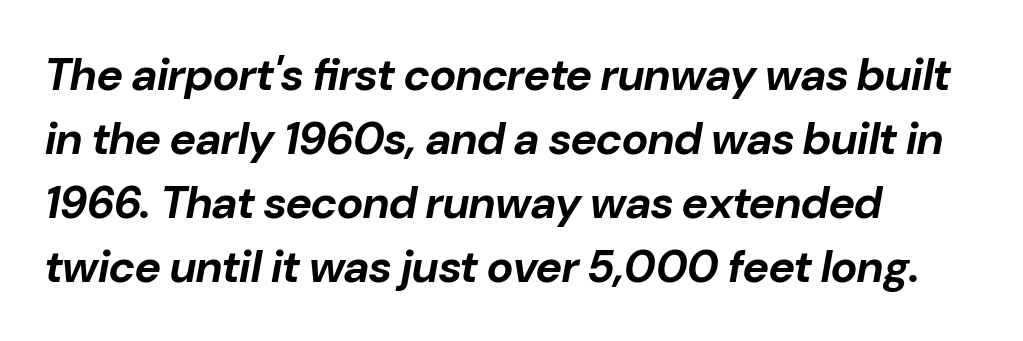
The image shows 45 px bold type, italic (leaning right); set left-aligned, normal line spacing (1.42x), normal letter spacing, not underlined; low stroke contrast and a medium x-height.
